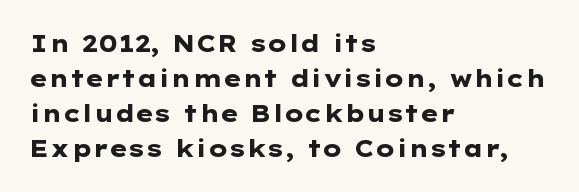
Q: Is the text bold? A: Yes.
Q: Is the text italic (slanted)? A: No, it is upright.
Q: Is the text underlined? A: No.
Q: How is the paragraph aligned? A: Left-aligned.
Q: Is the spacing between letters normal or unusually wide? A: Normal.
Q: Is the spacing between lines tight, normal or loose? A: Normal.
